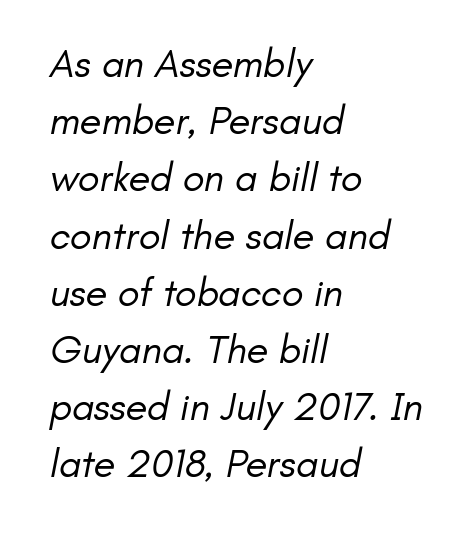
The image shows 40 px regular-weight sans-serif type; set left-aligned, normal line spacing (1.43x), normal letter spacing, not underlined; low stroke contrast and a small x-height.
